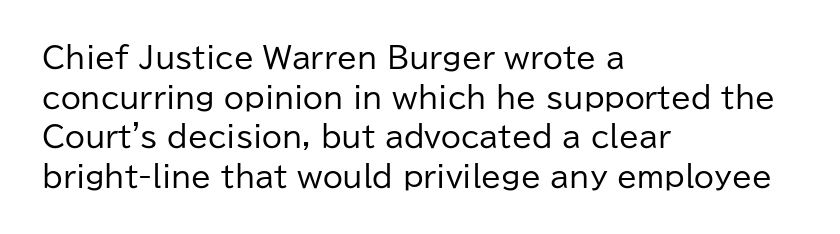
Look at the bottom of the vertical strokes: they stop flat, with no serifs. The letterforms sit shoulder to shoulder at normal distance. A classic flush-left, rag-right setting is used for this passage. Any mark beneath the type? The region is blank. Evenly set lines give the paragraph a standard silhouette.
